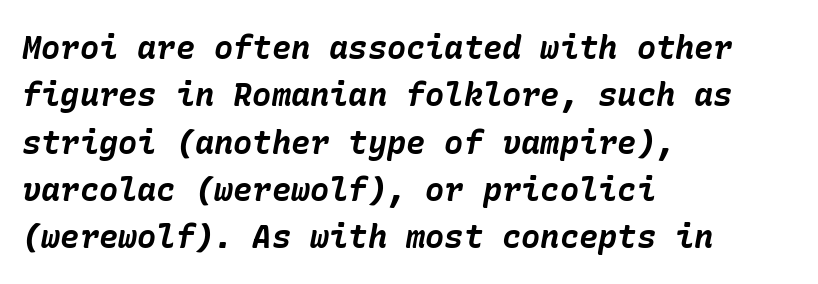
Bare-footed words on every line. A full-strength bold gives these letters their thick strokes. Slant detected: the letters are inclined. Compared with a centered layout, this one pins lines to the left instead. You could call the tracking neutral — neither tight nor loose. The rendering uses a moderate line-height, typical for paragraphs.
